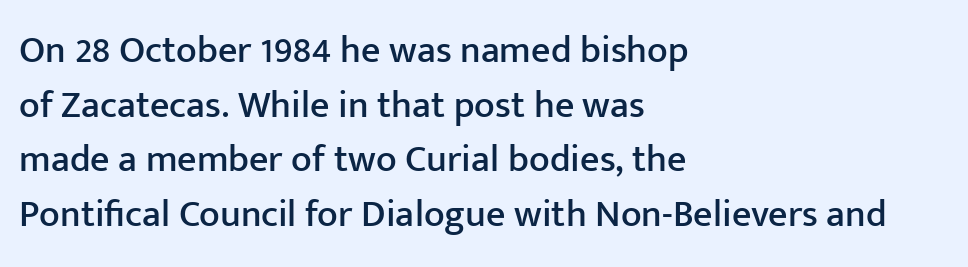
Q: Is the text italic (slanted)? A: No, it is upright.
Q: Is the typeface a serif or a sans-serif typeface? A: Sans-serif.
Q: Is the text underlined? A: No.
Q: How is the paragraph aligned? A: Left-aligned.
Q: Is the spacing between letters normal or unusually wide? A: Normal.
Q: Is the spacing between lines tight, normal or loose? A: Normal.
Q: Width (condensed, normal, or wide)? A: Normal.
Q: Stroke contrast? A: Low.
Q: x-height? A: Medium.
Q: Monospaced? A: No.
